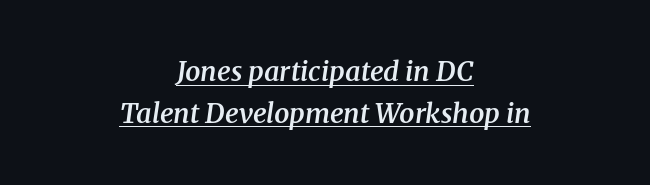
Q: Is the text bold? A: Semi-bold.
Q: Is the text italic (slanted)? A: Yes, it leans right by about 8 degrees.
Q: Is the text underlined? A: Yes.
Q: How is the paragraph aligned? A: Centered.
Q: Is the spacing between letters normal or unusually wide? A: Normal.
Q: Is the spacing between lines tight, normal or loose? A: Normal.
